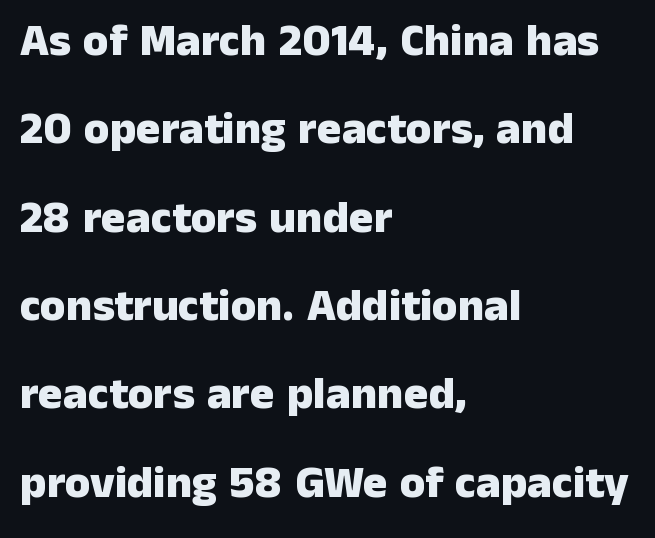
The image shows 46 px heavy sans-serif type, upright; set left-aligned, loose line spacing (1.92x), normal letter spacing, not underlined; low stroke contrast and a medium x-height.
